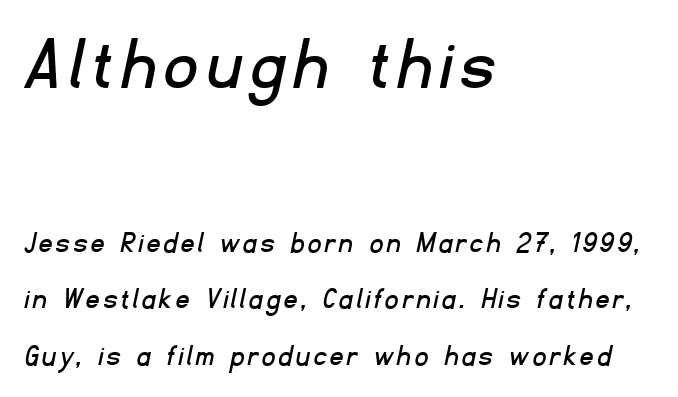
Q: Is the typeface a serif or a sans-serif typeface? A: Sans-serif.
Q: Is the text underlined? A: No.
Q: How is the paragraph aligned? A: Left-aligned.
Q: Which block of text is set in a larger size, the first (top) or the second (bottom)? A: The first (top) one.
Q: Width (condensed, normal, or wide)? A: Normal.
Q: Stroke contrast? A: Low.
Q: x-height? A: Small.
Q: Monospaced? A: No.
